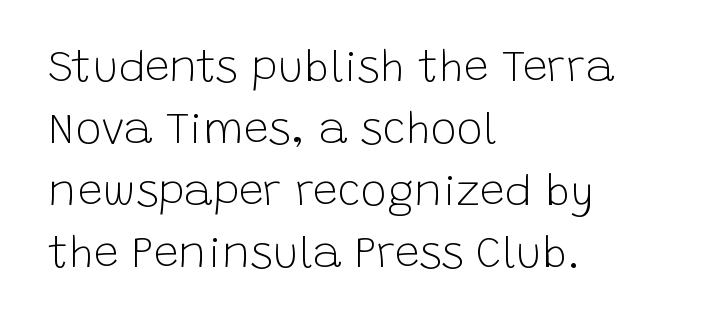
Q: Is the text bold? A: No.
Q: Is the text italic (slanted)? A: No, it is upright.
Q: Is the typeface a serif or a sans-serif typeface? A: Sans-serif.
Q: Is the text underlined? A: No.
Q: How is the paragraph aligned? A: Left-aligned.
Q: Is the spacing between letters normal or unusually wide? A: Normal.
Q: Is the spacing between lines tight, normal or loose? A: Normal.
Q: Width (condensed, normal, or wide)? A: Normal.
Q: Stroke contrast? A: Low.
Q: x-height? A: Large.
Q: Monospaced? A: No.
